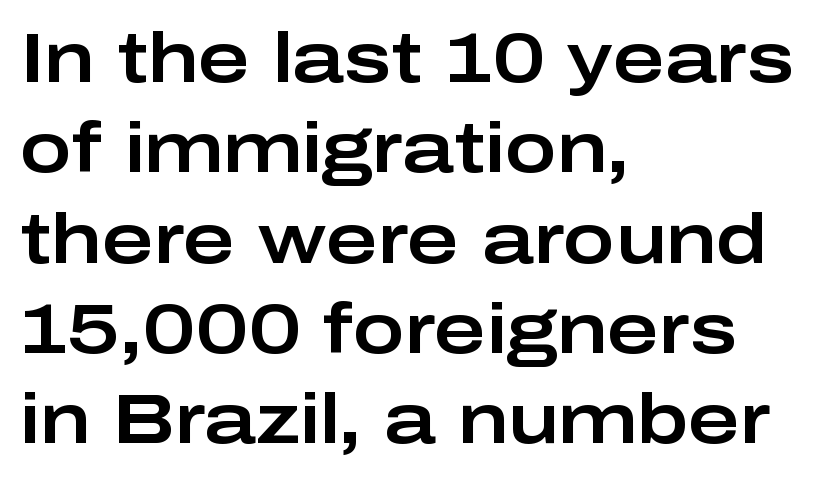
Q: Is the text italic (slanted)? A: No, it is upright.
Q: Is the typeface a serif or a sans-serif typeface? A: Sans-serif.
Q: Is the text underlined? A: No.
Q: How is the paragraph aligned? A: Left-aligned.
Q: Is the spacing between letters normal or unusually wide? A: Normal.
Q: Is the spacing between lines tight, normal or loose? A: Normal.
Q: Width (condensed, normal, or wide)? A: Wide.
Q: Stroke contrast? A: Low.
Q: x-height? A: Medium.
Q: Monospaced? A: No.
